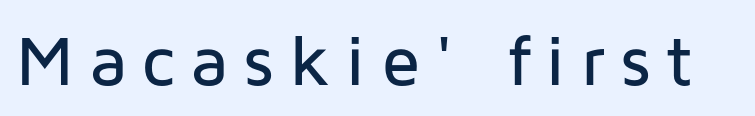
The rendering inserts visible extra space after every character. Character widths vary here, with narrow letters taking less room than wide ones. The lettering stays uniformly vertical, giving the passage a roman look. The zone under the glyphs is completely vacant. Are there feet on the stems? There aren't — it's a sans.
